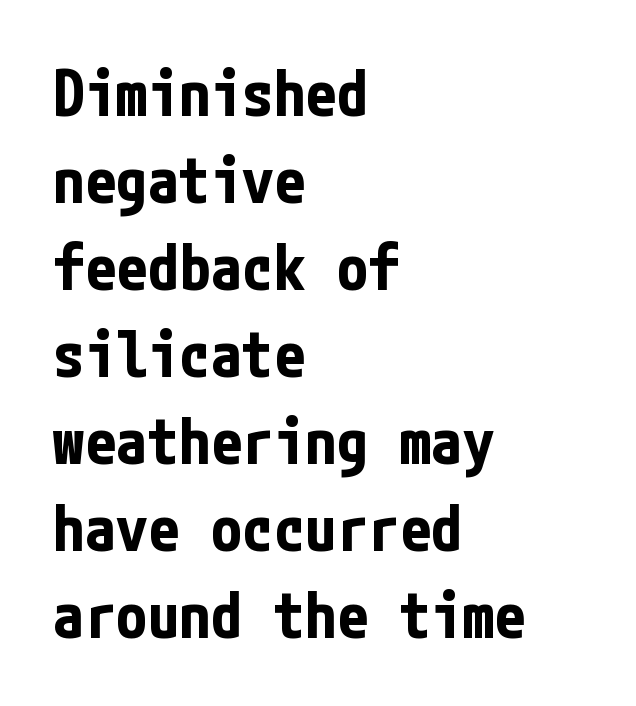
Q: Is the text bold? A: Yes.
Q: Is the text italic (slanted)? A: No, it is upright.
Q: Is the typeface a serif or a sans-serif typeface? A: Sans-serif.
Q: Is the text underlined? A: No.
Q: How is the paragraph aligned? A: Left-aligned.
Q: Is the spacing between letters normal or unusually wide? A: Normal.
Q: Is the spacing between lines tight, normal or loose? A: Normal.
Q: Width (condensed, normal, or wide)? A: Condensed.
Q: Stroke contrast? A: Low.
Q: x-height? A: Medium.
